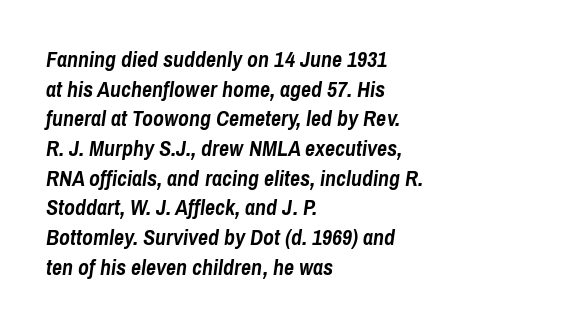
Q: Is the text bold? A: Yes.
Q: Is the text italic (slanted)? A: Yes, it leans right by about 8 degrees.
Q: Is the text underlined? A: No.
Q: How is the paragraph aligned? A: Left-aligned.
Q: Is the spacing between letters normal or unusually wide? A: Normal.
Q: Is the spacing between lines tight, normal or loose? A: Normal.
